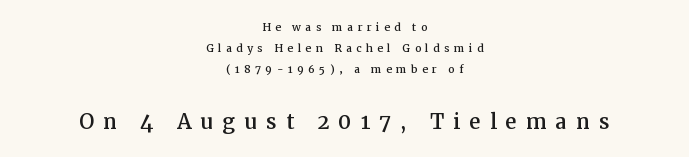
Rows of type keep a routine distance in the vertical direction. Descenders hang freely into open space. The passage shown is typed in a proportional face where columns would drift. Words appear elongated and porous because spacing is wide.
